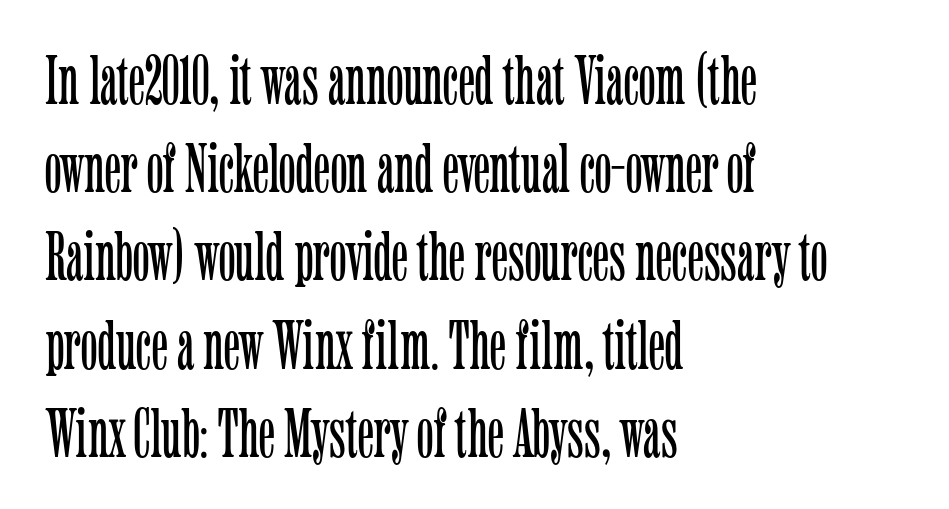
The rendering uses a moderate line-height, typical for paragraphs. The rendering uses natural spacing where letterforms have individual widths. Think standard paragraph weight, or any step lighter than that. The strip under each line holds only bare page. Unlike italic type, these characters show no tilt at all. The characters display serif detailing at their extremities.
